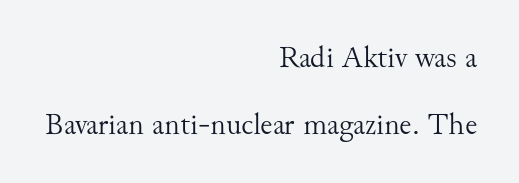
The image shows 31 px light serif type, upright; set right-aligned, loose line spacing (2.16x), normal letter spacing, not underlined; medium stroke contrast and a small x-height.
